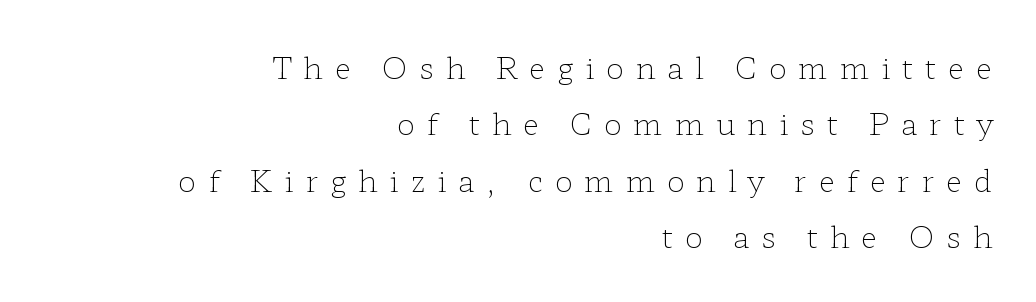
Q: Is the text bold? A: No.
Q: Is the text italic (slanted)? A: No, it is upright.
Q: Is the typeface a serif or a sans-serif typeface? A: Serif.
Q: Is the text underlined? A: No.
Q: How is the paragraph aligned? A: Right-aligned.
Q: Is the spacing between letters normal or unusually wide? A: Unusually wide.
Q: Width (condensed, normal, or wide)? A: Wide.
Q: Stroke contrast? A: Low.
Q: x-height? A: Medium.
Q: Monospaced? A: No.
